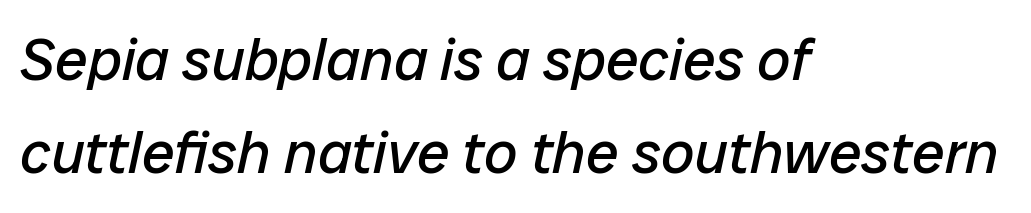
The image shows 59 px regular-weight type, italic (leaning right); set left-aligned, normal line spacing (1.58x), normal letter spacing, not underlined; low stroke contrast and a medium x-height.
